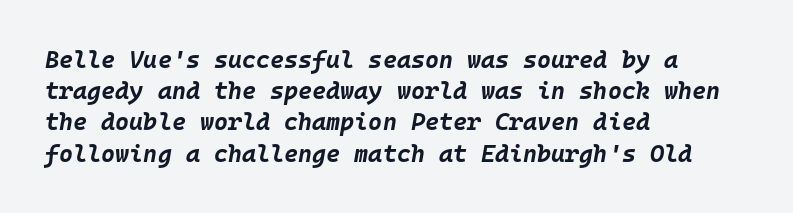
Q: Is the text bold? A: Yes.
Q: Is the text italic (slanted)? A: Yes, it leans right by about 10 degrees.
Q: Is the text underlined? A: No.
Q: How is the paragraph aligned? A: Left-aligned.
Q: Is the spacing between letters normal or unusually wide? A: Normal.
Q: Is the spacing between lines tight, normal or loose? A: Normal.
